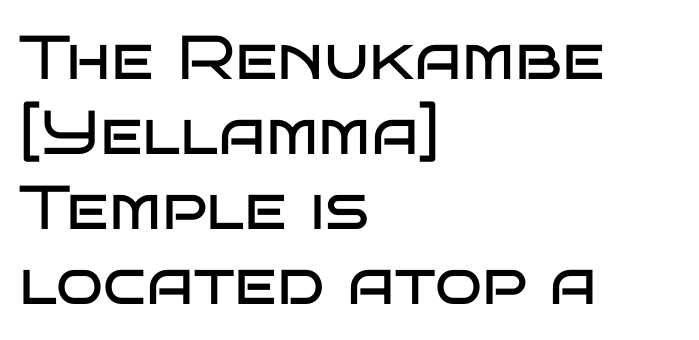
Is the type heavy? It reads as light-to-regular instead. The face used here is rendered with its standard letterfit. Notice how the passage keeps a crisp vertical edge on the left only. The passage shown is typeset with a sans-serif family.
